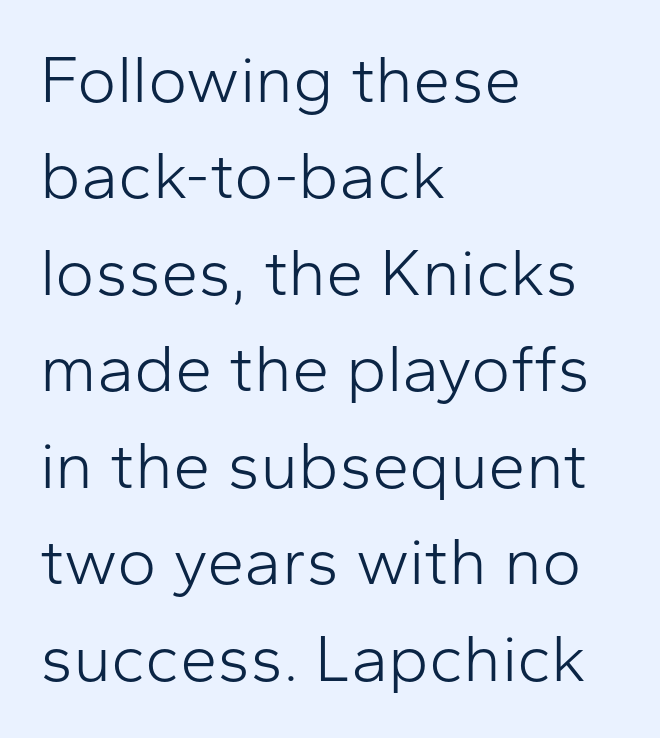
The image shows 67 px light sans-serif type, upright; set left-aligned, normal line spacing (1.44x), normal letter spacing, not underlined; low stroke contrast and a medium x-height.
